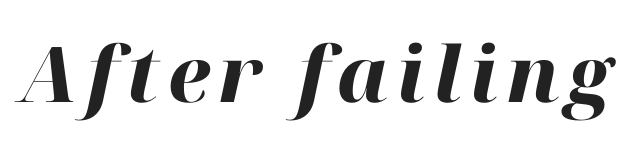
Q: Is the text bold? A: Yes.
Q: Is the text italic (slanted)? A: Yes, it leans right by about 12 degrees.
Q: Is the text underlined? A: No.
Q: Width (condensed, normal, or wide)? A: Normal.
Q: Stroke contrast? A: High.
Q: x-height? A: Medium.
Q: Monospaced? A: No.
